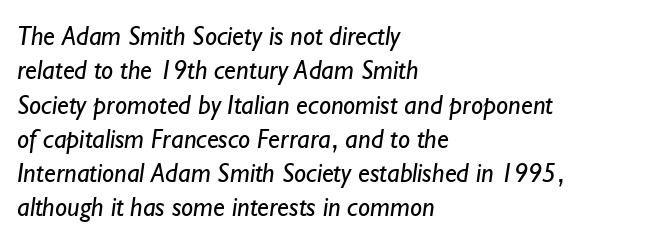
Q: Is the text bold? A: No.
Q: Is the text underlined? A: No.
Q: How is the paragraph aligned? A: Left-aligned.
Q: Is the spacing between letters normal or unusually wide? A: Normal.
Q: Is the spacing between lines tight, normal or loose? A: Normal.
